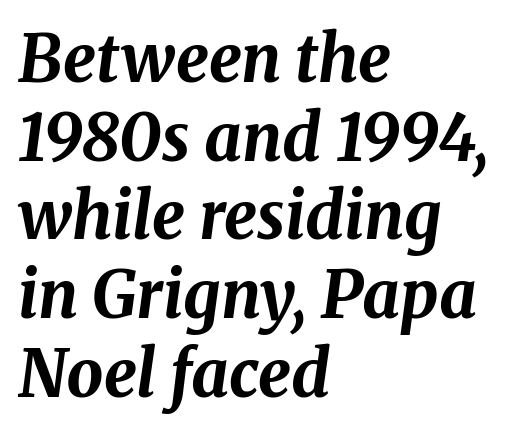
The image shows 65 px bold type, italic (leaning right); set left-aligned, line spacing 1.21x, normal letter spacing, not underlined; medium stroke contrast and a medium x-height.
